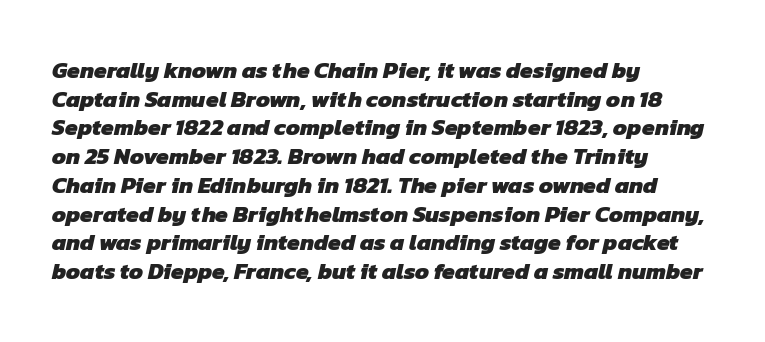
Notice how descenders clear the ascenders below comfortably — that's standard leading. The tracking reads as untouched default to a designer's eye. Stroke thickness is high; the sample reads as a true bold. Descenders hang freely into open space.
